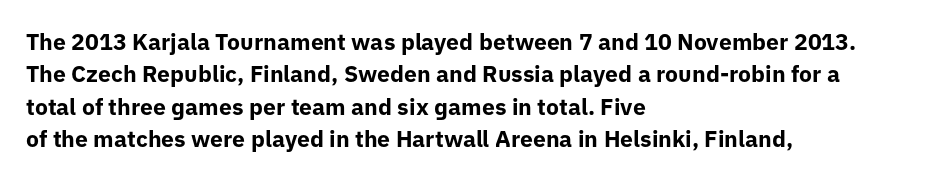
The space directly below the letters is spotless. A dark, heavy texture on the line: the type is bold. Every row of glyphs begins at an identical x-position on the left. Posture: vertical.
